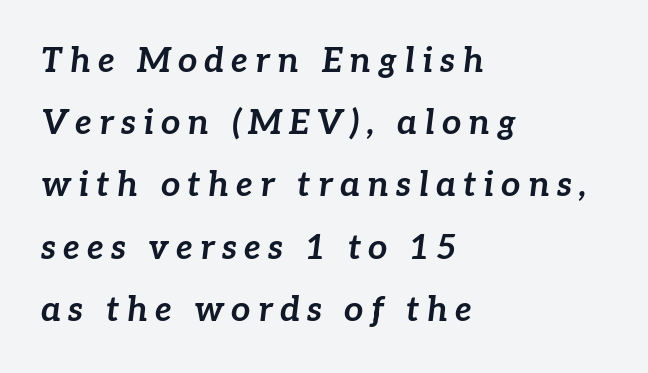
Q: Is the text bold? A: Yes.
Q: Is the text italic (slanted)? A: Yes, it leans right by about 7 degrees.
Q: Is the text underlined? A: No.
Q: How is the paragraph aligned? A: Left-aligned.
Q: Is the spacing between letters normal or unusually wide? A: Unusually wide.
Q: Width (condensed, normal, or wide)? A: Normal.
Q: Stroke contrast? A: Low.
Q: x-height? A: Medium.
Q: Monospaced? A: No.
